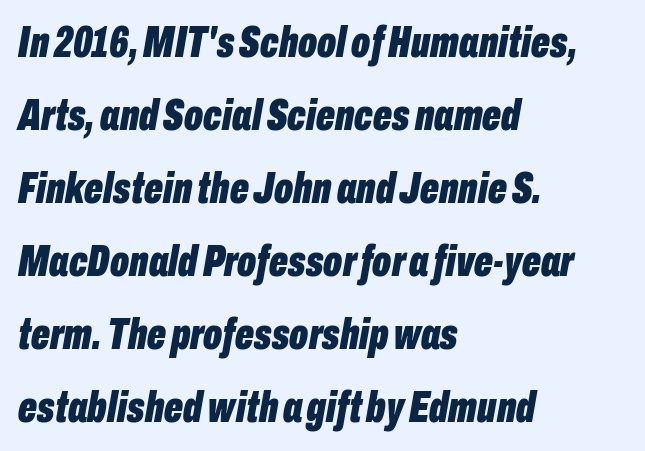
Q: Is the text bold? A: Yes.
Q: Is the text italic (slanted)? A: Yes, it leans right by about 10 degrees.
Q: Is the text underlined? A: No.
Q: How is the paragraph aligned? A: Left-aligned.
Q: Is the spacing between letters normal or unusually wide? A: Normal.
Q: Is the spacing between lines tight, normal or loose? A: Normal.
Q: Width (condensed, normal, or wide)? A: Condensed.
Q: Stroke contrast? A: Low.
Q: x-height? A: Medium.
Q: Monospaced? A: No.
